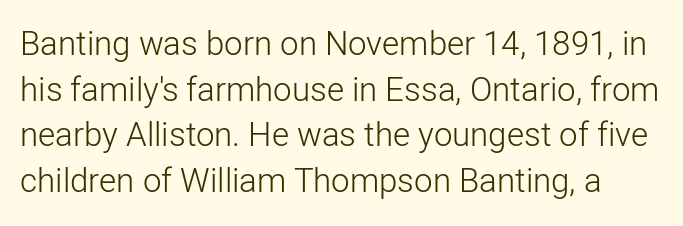
The image shows 33 px light sans-serif type, upright; set normal line spacing (1.38x), normal letter spacing, not underlined; low stroke contrast and a medium x-height.
